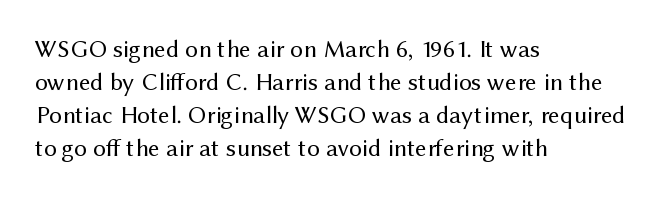
Q: Is the text bold? A: No.
Q: Is the text italic (slanted)? A: No, it is upright.
Q: Is the text underlined? A: No.
Q: How is the paragraph aligned? A: Left-aligned.
Q: Is the spacing between letters normal or unusually wide? A: Normal.
Q: Is the spacing between lines tight, normal or loose? A: Normal.
